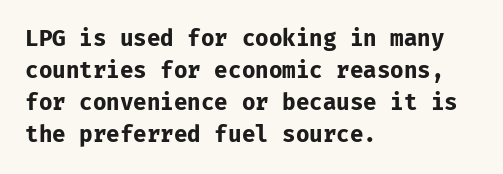
Students, observe: this is what conventionally led text looks like. Ascenders rise straight up at ninety degrees. Pretty heavy lettering here — definitely bold. The words here are not underlined.
